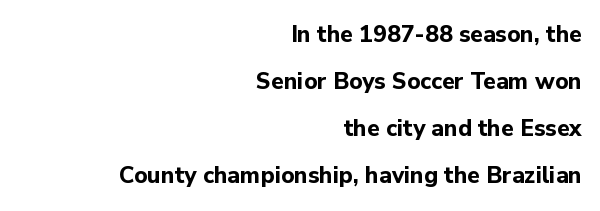
The rendering uses a large line-height, opening up the rows. Line endings align vertically; line beginnings do not. The zone under the glyphs is completely vacant. Compared with typical body copy, the letter spacing here is the same. The font's upright variant was chosen for this text. Strong, thick strokes mark this as bold type.
